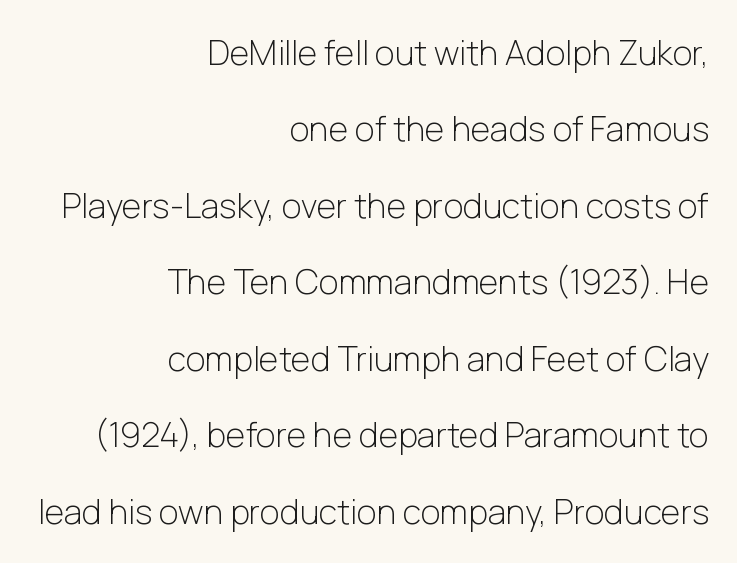
Q: Is the text bold? A: No.
Q: Is the text italic (slanted)? A: No, it is upright.
Q: Is the typeface a serif or a sans-serif typeface? A: Sans-serif.
Q: Is the text underlined? A: No.
Q: How is the paragraph aligned? A: Right-aligned.
Q: Is the spacing between letters normal or unusually wide? A: Normal.
Q: Is the spacing between lines tight, normal or loose? A: Loose.
Q: Width (condensed, normal, or wide)? A: Normal.
Q: Stroke contrast? A: Low.
Q: x-height? A: Medium.
Q: Monospaced? A: No.
